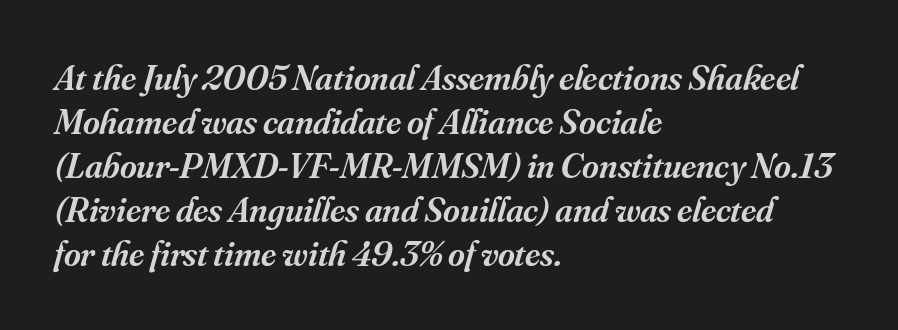
{"serif": "yes", "italic": "yes", "lean": "right", "slant_degrees": 16, "bold": "semi", "weight": "semibold", "width": "normal", "stroke_contrast": "medium", "x_height": "small", "monospaced": "no", "underline": "no", "align": "left", "line_spacing_ratio": 1.22, "letter_spacing": "normal", "letter_spacing_em": 0.0, "glyph_px": 36}
